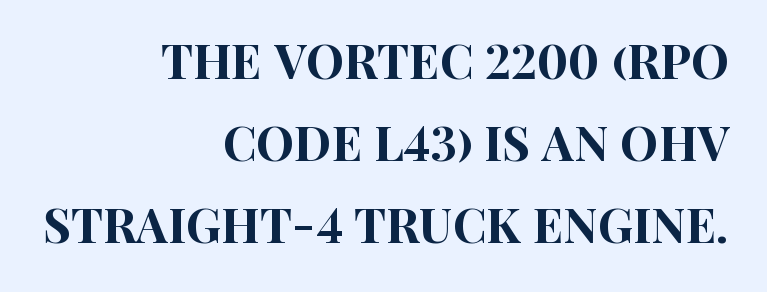
The image shows 48 px condensed sans-serif type, upright; set right-aligned, line spacing 1.71x, normal letter spacing, not underlined; high stroke contrast and a large x-height.
